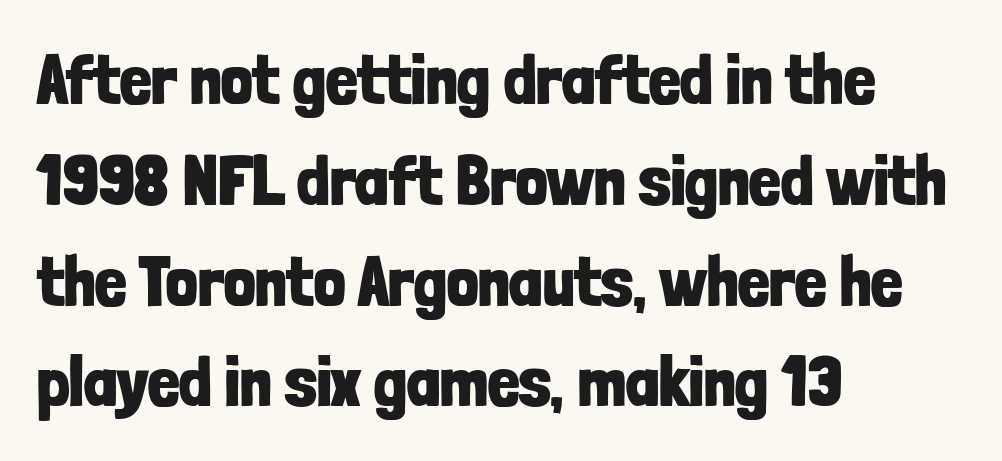
{"serif": "no", "italic": "no", "bold": "yes", "weight": "bold", "width": "condensed", "stroke_contrast": "low", "x_height": "medium", "monospaced": "no", "underline": "no", "align": "left", "line_spacing": "normal", "line_spacing_ratio": 1.44, "letter_spacing": "normal", "letter_spacing_em": 0.0, "glyph_px": 70}
